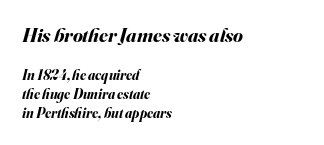
The image shows 20 px bold type, italic (leaning right); set left-aligned, normal line spacing (1.38x), normal letter spacing, not underlined; the first (top) block is 1.43x larger.
